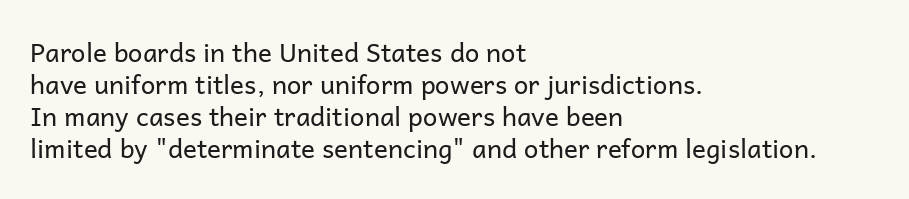
The passage shown is not underscored anywhere. Words appear dense and cohesive because spacing is normal. Alignment: flush left. Unlike italic type, these characters show no tilt at all.
